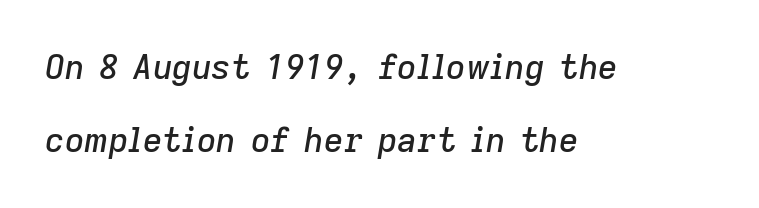
Q: Is the text italic (slanted)? A: Yes, it leans right by about 9 degrees.
Q: Is the text underlined? A: No.
Q: How is the paragraph aligned? A: Left-aligned.
Q: Is the spacing between letters normal or unusually wide? A: Normal.
Q: Is the spacing between lines tight, normal or loose? A: Loose.
Q: Width (condensed, normal, or wide)? A: Normal.
Q: Stroke contrast? A: Low.
Q: x-height? A: Medium.
Q: Monospaced? A: No.
